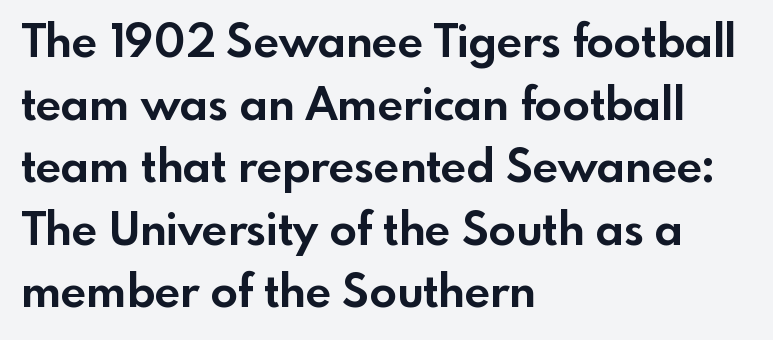
Here the glyphs are tracked normally, forming tight word shapes. Posture: straight, roman, zero tilt. Think of a printed novel: that variable character pitch is what you see here. Evenly set lines give the paragraph a standard silhouette. This sample is left-justified, so line endings fall wherever the words run out.
